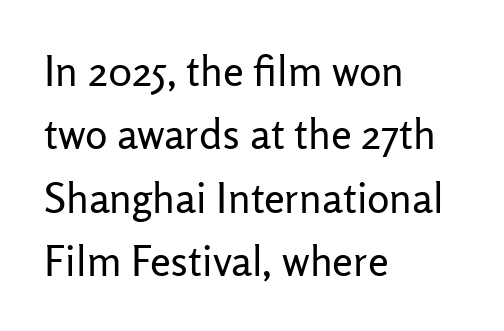
Do the characters align in a grid? No, the font is proportional. This reads as an unemphasized weight, regular at the heaviest. Reading down the block, your eye returns to a fixed left position each line. Characters remain perfectly vertical along every line.
